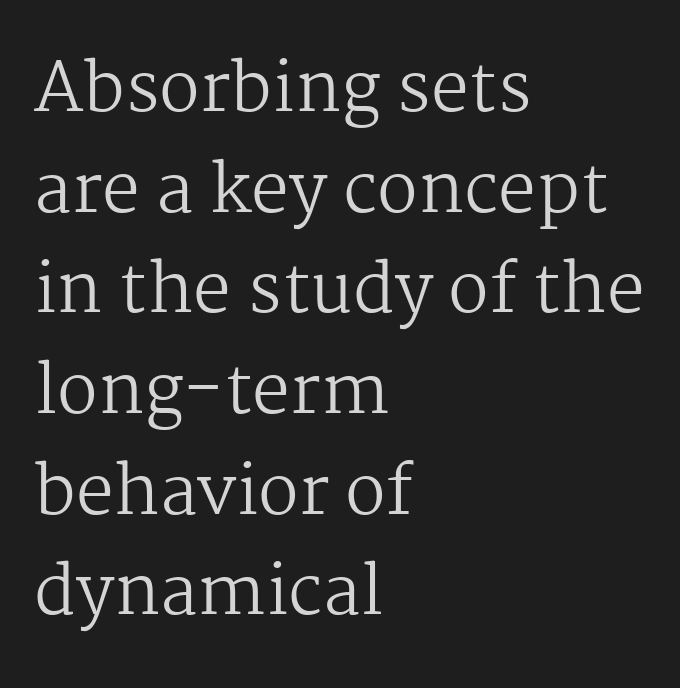
The image shows 68 px regular-weight serif type, upright; set left-aligned, normal line spacing (1.48x), normal letter spacing, not underlined; medium stroke contrast and a medium x-height.
